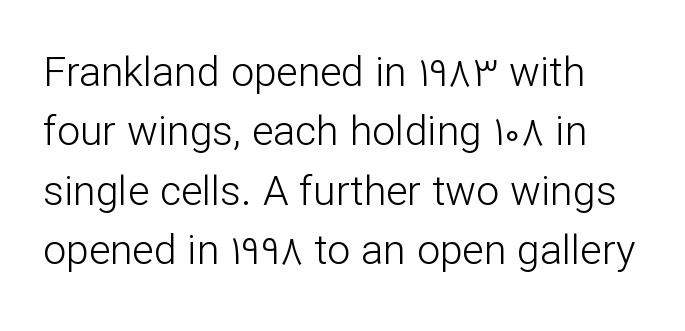
Q: Is the text bold? A: No.
Q: Is the text italic (slanted)? A: No, it is upright.
Q: Is the typeface a serif or a sans-serif typeface? A: Sans-serif.
Q: Is the text underlined? A: No.
Q: Is the spacing between letters normal or unusually wide? A: Normal.
Q: Is the spacing between lines tight, normal or loose? A: Normal.
Q: Width (condensed, normal, or wide)? A: Normal.
Q: Stroke contrast? A: Low.
Q: x-height? A: Medium.
Q: Monospaced? A: No.
